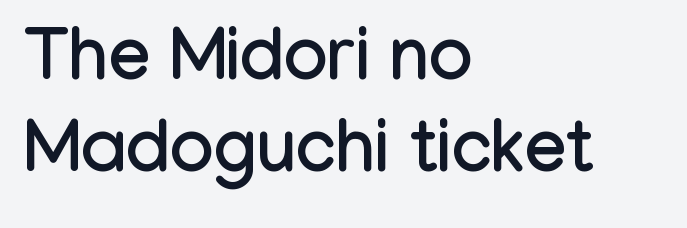
The image shows 74 px condensed sans-serif type, upright; set left-aligned, line spacing 1.24x, normal letter spacing, not underlined; low stroke contrast and a medium x-height.
